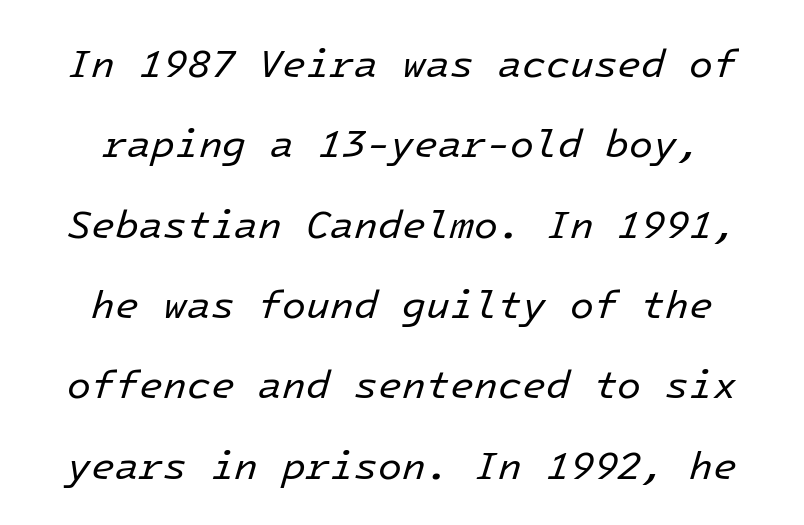
The image shows 39 px regular-weight type, italic (leaning right); set centered, loose line spacing (2.06x), normal letter spacing, not underlined; low stroke contrast and a medium x-height.
